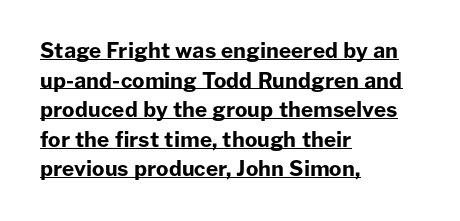
{"italic": "no", "bold": "yes", "underline": "yes", "align": "left", "line_spacing": "normal", "line_spacing_ratio": 1.41, "letter_spacing": "normal", "letter_spacing_em": 0.0, "glyph_px": 21}
